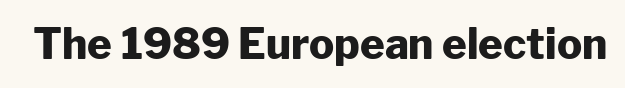
In terms of letterform style, serifs are entirely absent. Is this a fixed-width face? No — the glyphs have proportional, varying widths. Every letter is thick-stroked: bold, no question. The glyphs are unaccompanied by any horizontal stroke below them. The axis of the letterforms is exactly vertical. Students, note that the glyphs here touch the page at normal intervals.
